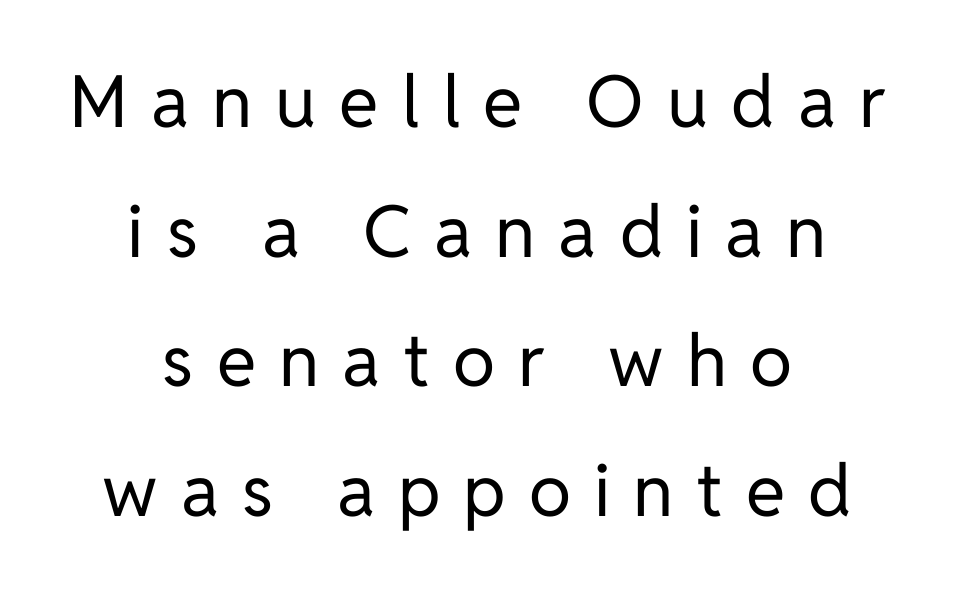
Note the varied advance widths — an 'i' is clearly narrower than an 'm'. Vertical strokes here are truly vertical. Serif or sans? Sans — the stroke terminals are bare. This rendering uses center alignment, leaving both contours irregular but symmetric. The strip under each line holds only bare page.
